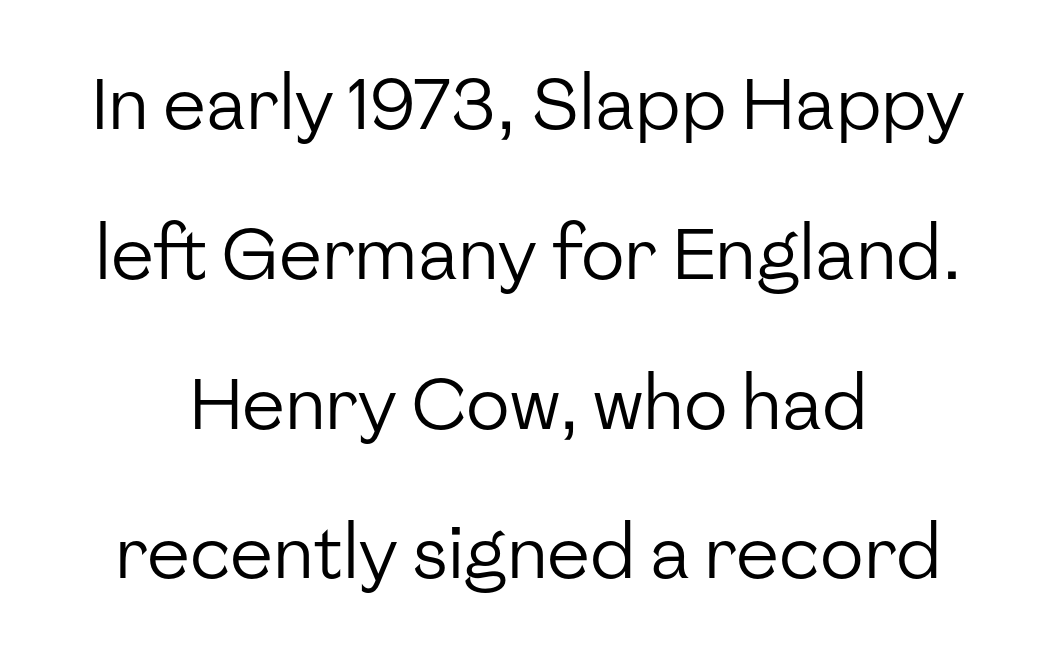
{"serif": "no", "italic": "no", "bold": "no", "weight": "regular", "width": "normal", "stroke_contrast": "low", "x_height": "medium", "monospaced": "no", "underline": "no", "align": "center", "line_spacing": "loose", "line_spacing_ratio": 2.08, "letter_spacing": "normal", "letter_spacing_em": 0.0, "glyph_px": 72}
